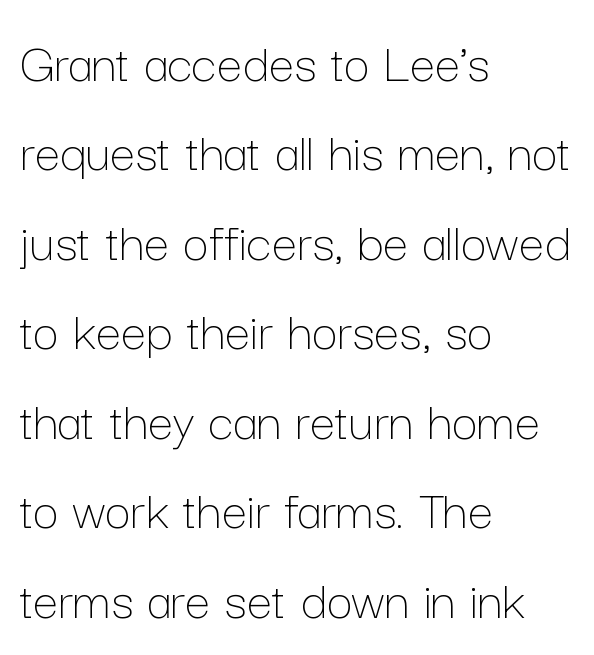
{"italic": "no", "bold": "no", "weight": "thin", "width": "normal", "stroke_contrast": "low", "x_height": "medium", "monospaced": "no", "underline": "no", "align": "left", "line_spacing": "normal", "line_spacing_ratio": 1.57, "letter_spacing": "normal", "letter_spacing_em": 0.0, "glyph_px": 57}
